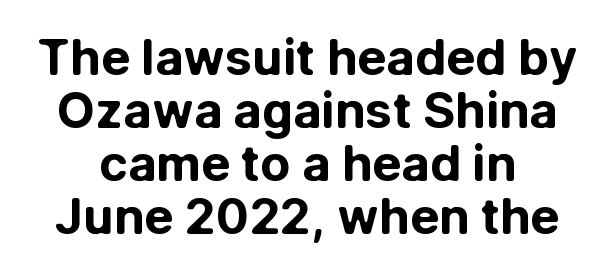
Q: Is the text bold? A: Yes.
Q: Is the text italic (slanted)? A: No, it is upright.
Q: Is the typeface a serif or a sans-serif typeface? A: Sans-serif.
Q: Is the text underlined? A: No.
Q: How is the paragraph aligned? A: Centered.
Q: Is the spacing between letters normal or unusually wide? A: Normal.
Q: Is the spacing between lines tight, normal or loose? A: Tight.
Q: Width (condensed, normal, or wide)? A: Normal.
Q: Stroke contrast? A: Low.
Q: x-height? A: Medium.
Q: Monospaced? A: No.
